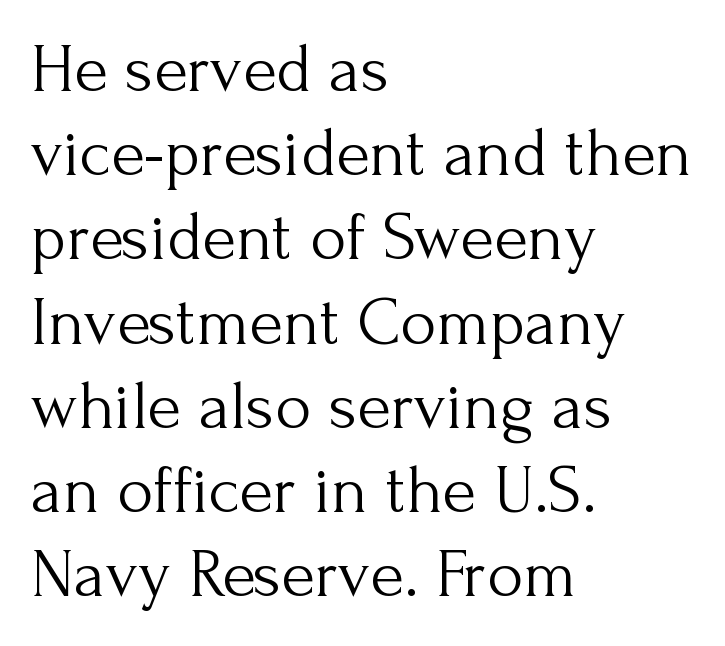
The face used here is proportionally spaced, like ordinary book or web type. Characters remain perfectly vertical along every line. A light-to-regular cut is what we see here. Here the glyphs are tracked normally, forming tight word shapes.
